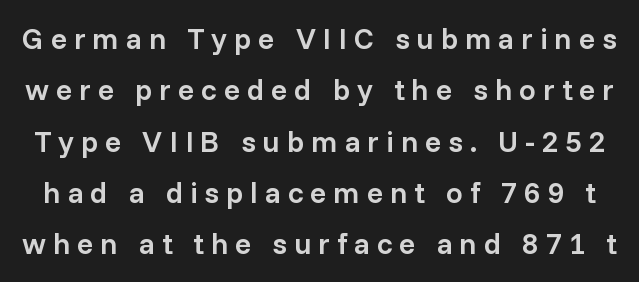
Q: Is the text bold? A: Semi-bold.
Q: Is the text italic (slanted)? A: No, it is upright.
Q: Is the typeface a serif or a sans-serif typeface? A: Sans-serif.
Q: Is the text underlined? A: No.
Q: Is the spacing between letters normal or unusually wide? A: Unusually wide.
Q: Width (condensed, normal, or wide)? A: Normal.
Q: Stroke contrast? A: Low.
Q: x-height? A: Medium.
Q: Monospaced? A: No.
